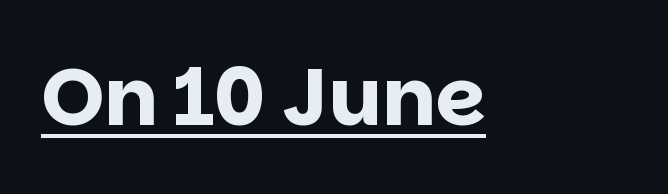
The image shows 80 px bold sans-serif type, upright; set normal letter spacing, underlined; low stroke contrast and a large x-height.
